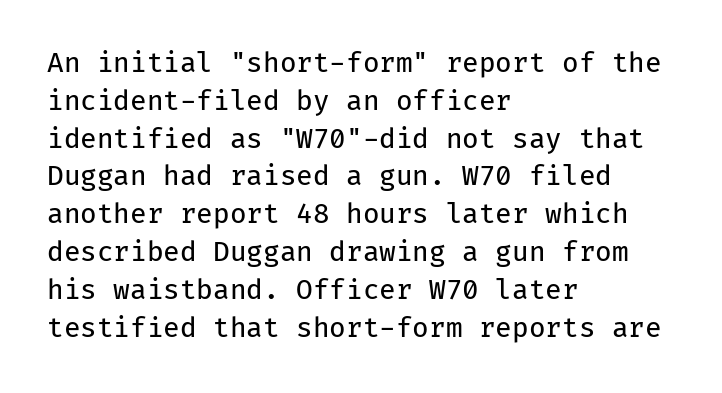
Short note: letters normally spaced. These lines are set flush left with a ragged right edge. The passage shown is not bold in any degree. Rows of type keep a routine distance in the vertical direction. This is the regular roman posture of the typeface.
